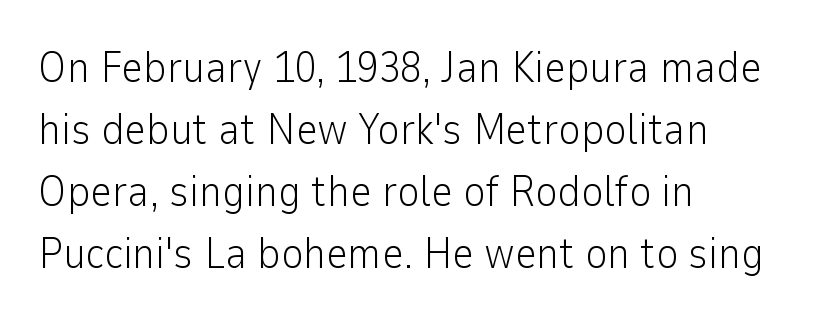
This sample uses plain, unmodified letter spacing. The typesetting does not lean heavy: it is not bold. The glyphs in this specimen are sans serif. The face used here is proportionally spaced, like ordinary book or web type. Descenders are the only things crossing below the line. Vertically, the passage feels balanced, rows spaced as you'd expect.
